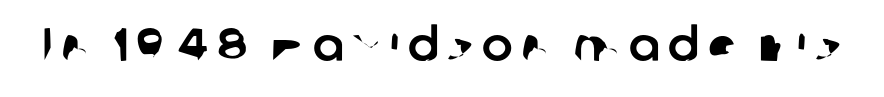
The image shows 46 px sans-serif type; set not underlined; low stroke contrast and a medium x-height.
